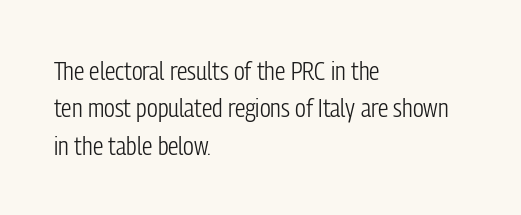
Is the letter spacing exaggerated? No — it looks like the ordinary default. This block has exactly the height ordinary leading produces. This is the regular roman posture of the typeface. Weight: not bold — regular or lighter.
